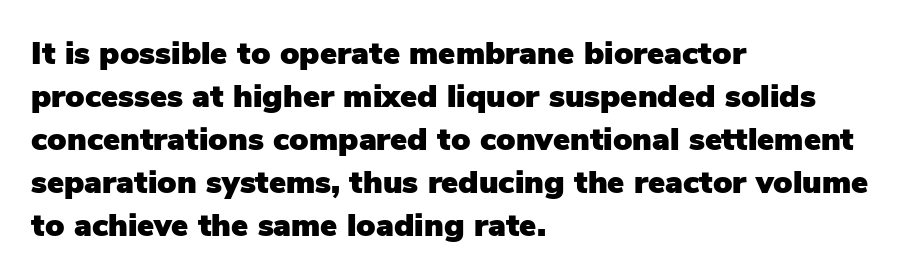
The image shows 32 px sans-serif type, upright; set left-aligned, normal line spacing (1.34x), normal letter spacing, not underlined; low stroke contrast and a medium x-height.
